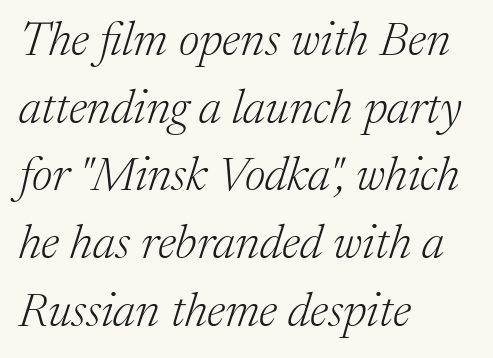
Q: Is the text bold? A: No.
Q: Is the text italic (slanted)? A: Yes, it leans right by about 17 degrees.
Q: Is the typeface a serif or a sans-serif typeface? A: Serif.
Q: Is the text underlined? A: No.
Q: How is the paragraph aligned? A: Left-aligned.
Q: Is the spacing between letters normal or unusually wide? A: Normal.
Q: Is the spacing between lines tight, normal or loose? A: Normal.
Q: Width (condensed, normal, or wide)? A: Normal.
Q: Stroke contrast? A: Medium.
Q: x-height? A: Medium.
Q: Monospaced? A: No.
